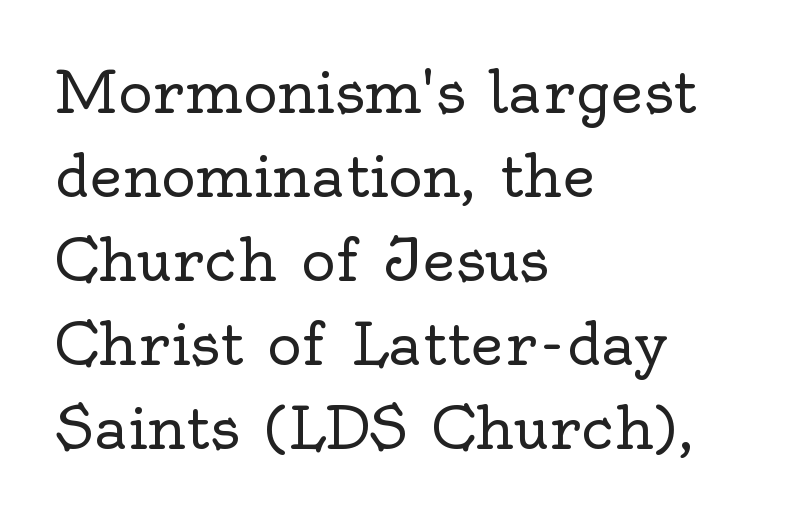
Q: Is the text bold? A: No.
Q: Is the text italic (slanted)? A: No, it is upright.
Q: Is the typeface a serif or a sans-serif typeface? A: Serif.
Q: Is the text underlined? A: No.
Q: How is the paragraph aligned? A: Left-aligned.
Q: Is the spacing between letters normal or unusually wide? A: Normal.
Q: Is the spacing between lines tight, normal or loose? A: Normal.
Q: Width (condensed, normal, or wide)? A: Normal.
Q: x-height? A: Small.
Q: Monospaced? A: No.
